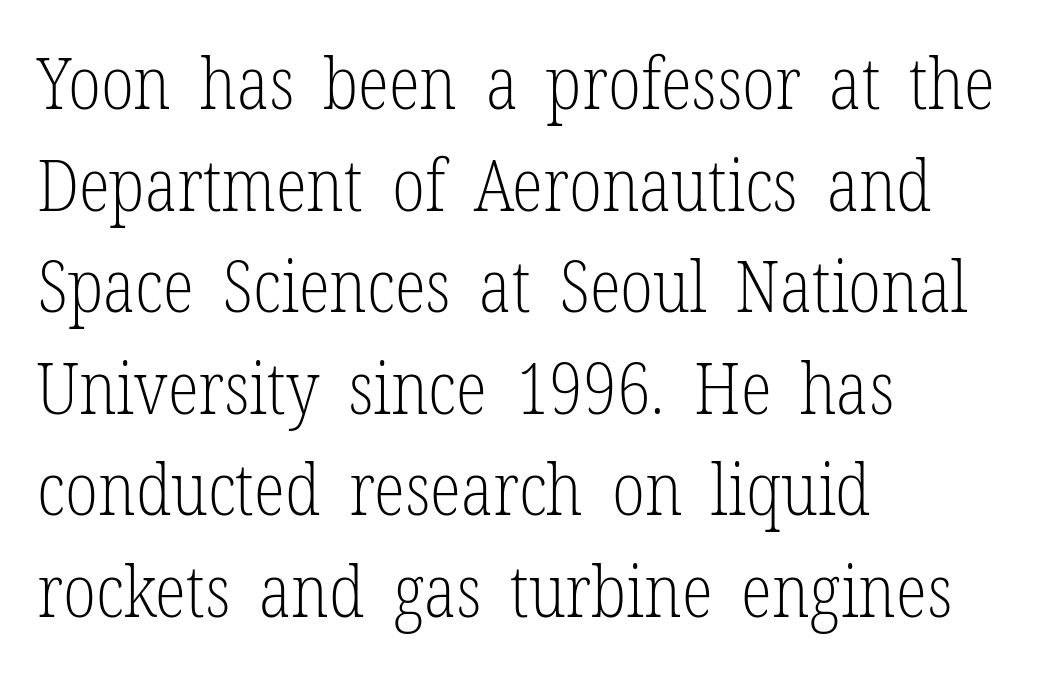
Q: Is the text bold? A: No.
Q: Is the text italic (slanted)? A: No, it is upright.
Q: Is the typeface a serif or a sans-serif typeface? A: Serif.
Q: Is the text underlined? A: No.
Q: How is the paragraph aligned? A: Left-aligned.
Q: Is the spacing between letters normal or unusually wide? A: Normal.
Q: Is the spacing between lines tight, normal or loose? A: Normal.
Q: Width (condensed, normal, or wide)? A: Condensed.
Q: Stroke contrast? A: Low.
Q: x-height? A: Medium.
Q: Monospaced? A: No.
